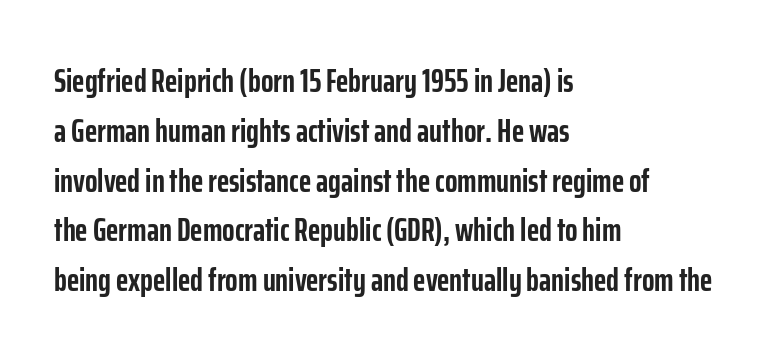
Classification — sans serif. Leading: standard. The letters stand straight up with perfectly vertical stems. Is this a fixed-width face? No — the glyphs have proportional, varying widths. Short and long lines alike share a common starting point at left.
